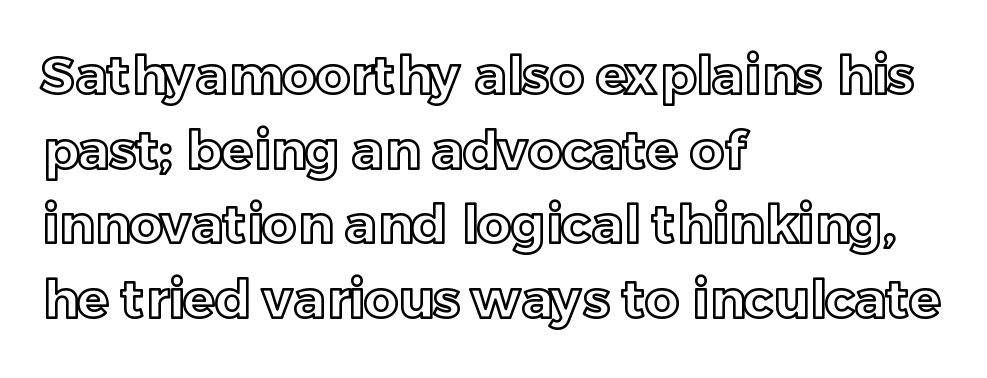
Q: Is the text italic (slanted)? A: No, it is upright.
Q: Is the text underlined? A: No.
Q: How is the paragraph aligned? A: Left-aligned.
Q: Is the spacing between letters normal or unusually wide? A: Normal.
Q: Is the spacing between lines tight, normal or loose? A: Normal.
Q: Width (condensed, normal, or wide)? A: Normal.
Q: x-height? A: Medium.
Q: Monospaced? A: No.
